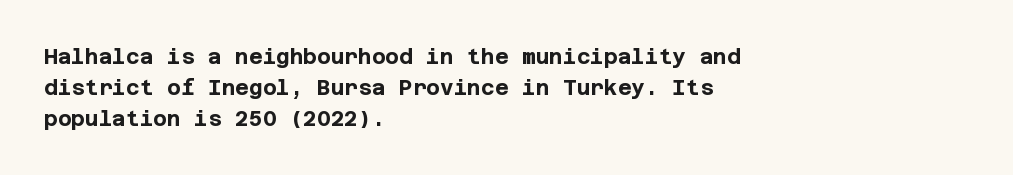
Posture: vertical. A classic flush-left, rag-right setting is used for this passage. Horizontal bands of white between lines are of average thickness. Each word holds together tightly as a unit, with standard inter-letter gaps. The font is running at its bold setting.
